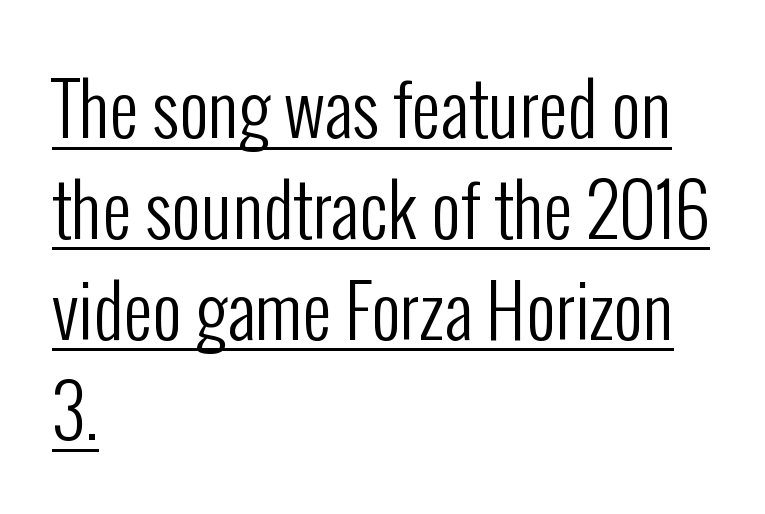
The image shows 72 px regular-weight, condensed sans-serif type, upright; set left-aligned, normal line spacing (1.4x), normal letter spacing, underlined; low stroke contrast and a medium x-height.
